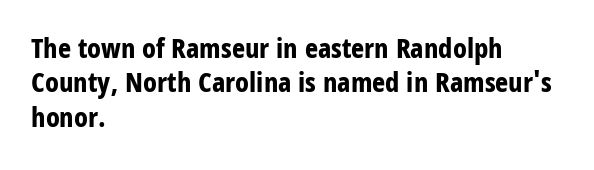
The image shows 28 px bold, condensed sans-serif type, upright; set left-aligned, line spacing 1.23x, normal letter spacing, not underlined; low stroke contrast and a large x-height.
